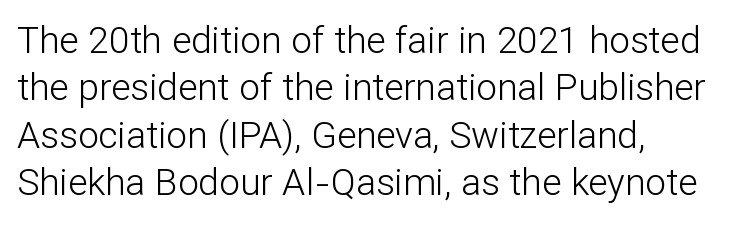
Q: Is the text bold? A: No.
Q: Is the text italic (slanted)? A: No, it is upright.
Q: Is the typeface a serif or a sans-serif typeface? A: Sans-serif.
Q: Is the text underlined? A: No.
Q: Is the spacing between letters normal or unusually wide? A: Normal.
Q: Is the spacing between lines tight, normal or loose? A: Normal.
Q: Width (condensed, normal, or wide)? A: Normal.
Q: Stroke contrast? A: Low.
Q: x-height? A: Medium.
Q: Monospaced? A: No.
